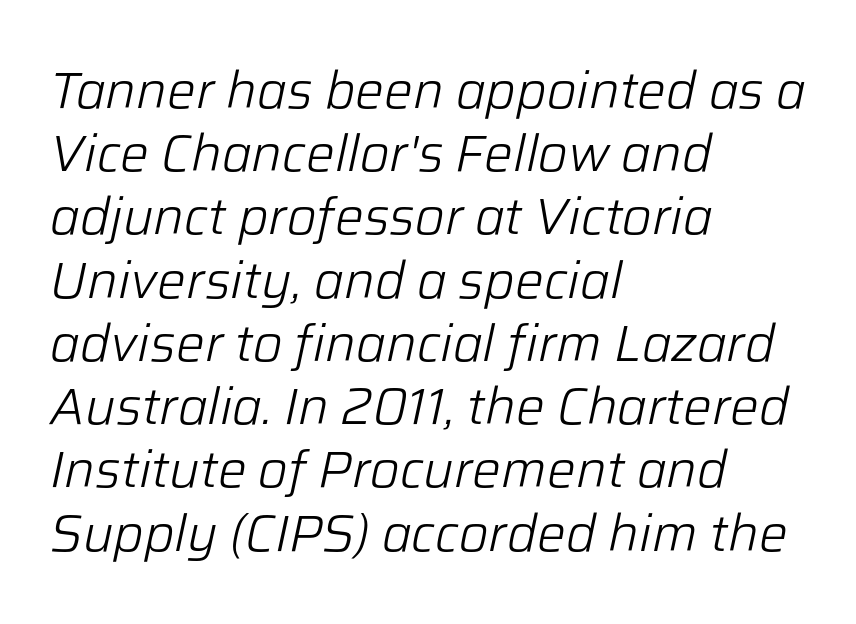
The tracking reads as untouched default to a designer's eye. Character widths vary here, with narrow letters taking less room than wide ones. The typeface has the unassuming heft of standard copy or less. Check under the words: just untouched page. Where is the straight margin? On the left.
